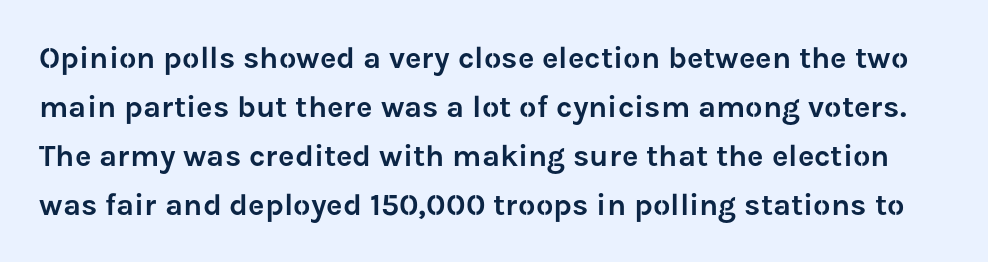
Stroke terminals: plain, sans-serif. A typesetter would call this zero additional tracking. The area under the type is left untouched. Students, observe: this is what conventionally led text looks like. The letters advance in unequal steps, a hallmark of proportional type.
